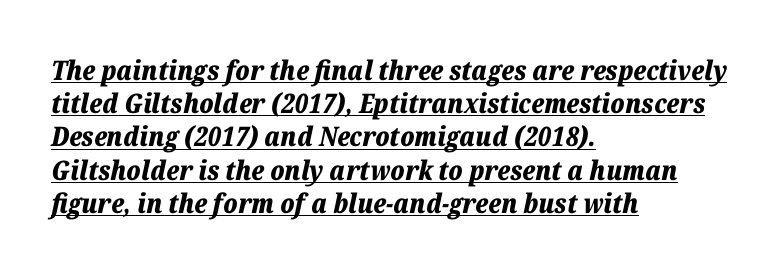
The letters are bold, with thick, heavy strokes. Is the type slanted? Yes — the strokes lean at a clear angle. These lines are set flush left with a ragged right edge. A rule runs beneath these lines of type.
